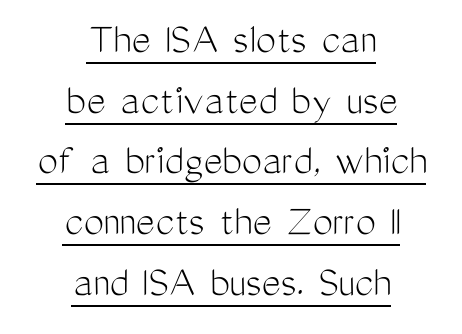
The image shows 45 px light, condensed sans-serif type, upright; set centered, normal line spacing (1.35x), normal letter spacing, underlined; medium stroke contrast and a medium x-height.
